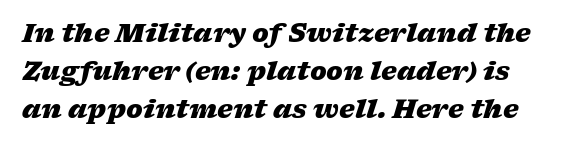
{"italic": "yes", "lean": "right", "slant_degrees": 17, "bold": "yes", "underline": "no", "line_spacing": "normal", "line_spacing_ratio": 1.53, "letter_spacing": "normal", "letter_spacing_em": 0.0, "glyph_px": 25}
